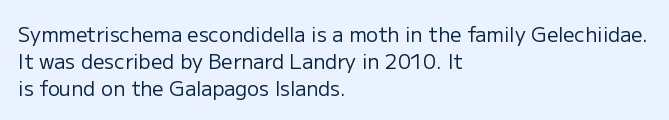
Q: Is the text bold? A: No.
Q: Is the text italic (slanted)? A: No, it is upright.
Q: Is the text underlined? A: No.
Q: How is the paragraph aligned? A: Left-aligned.
Q: Is the spacing between letters normal or unusually wide? A: Normal.
Q: Is the spacing between lines tight, normal or loose? A: Normal.
